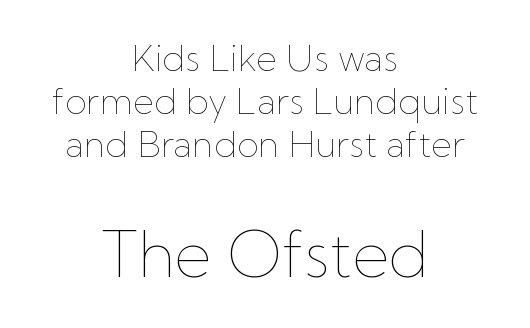
Q: Is the text bold? A: No.
Q: Is the text italic (slanted)? A: No, it is upright.
Q: Is the text underlined? A: No.
Q: How is the paragraph aligned? A: Centered.
Q: Is the spacing between letters normal or unusually wide? A: Normal.
Q: Which block of text is set in a larger size, the first (top) or the second (bottom)? A: The second (bottom) one.
Q: Width (condensed, normal, or wide)? A: Normal.
Q: Stroke contrast? A: Low.
Q: x-height? A: Medium.
Q: Monospaced? A: No.
